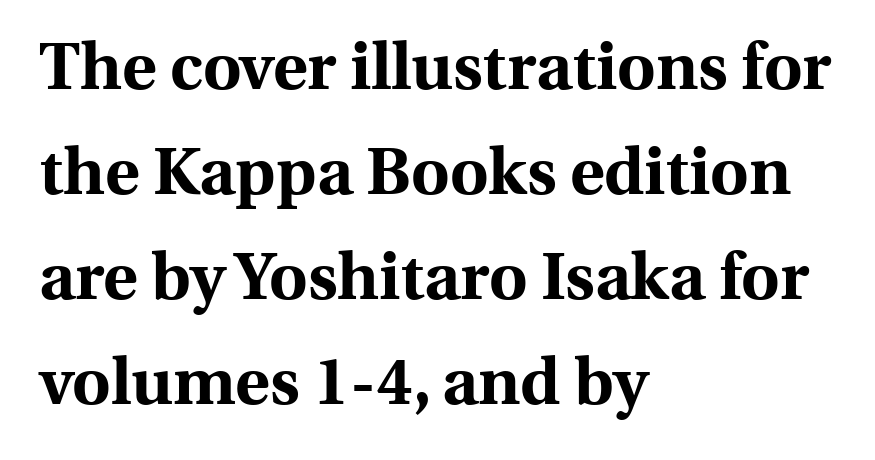
{"serif": "yes", "italic": "no", "bold": "yes", "weight": "bold", "width": "normal", "x_height": "medium", "monospaced": "no", "underline": "no", "align": "left", "line_spacing": "normal", "line_spacing_ratio": 1.59, "letter_spacing": "normal", "letter_spacing_em": 0.0, "glyph_px": 66}
